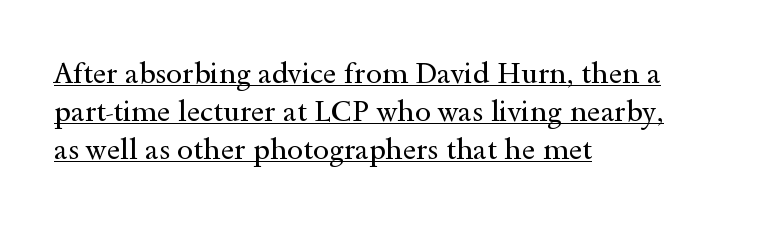
{"serif": "yes", "italic": "no", "bold": "no", "weight": "regular", "width": "wide", "x_height": "small", "monospaced": "no", "underline": "yes", "align": "left", "line_spacing": "normal", "line_spacing_ratio": 1.31, "letter_spacing": "normal", "letter_spacing_em": 0.0, "glyph_px": 29}
